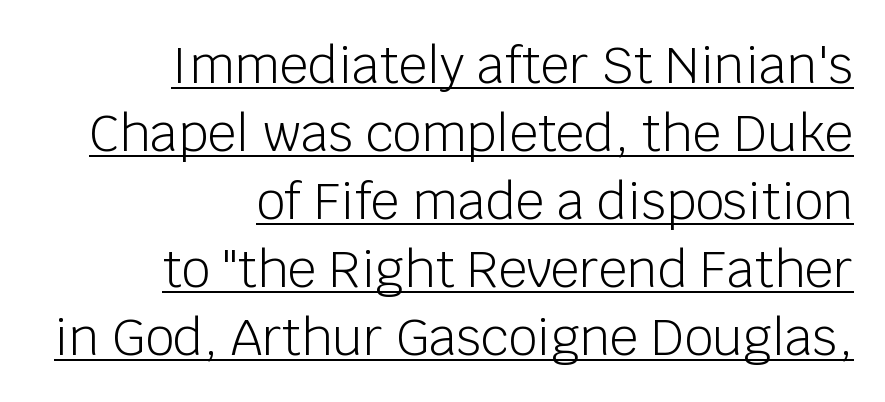
These lines stack with their right ends in a neat column. Does extra space separate the letters? No, they use regular spacing. A normal amount of white space separates one row of letters from the next. No heavy texture on the line: the type isn't bold. A typesetter would label this face a sans. Think of a printed novel: that variable character pitch is what you see here.
